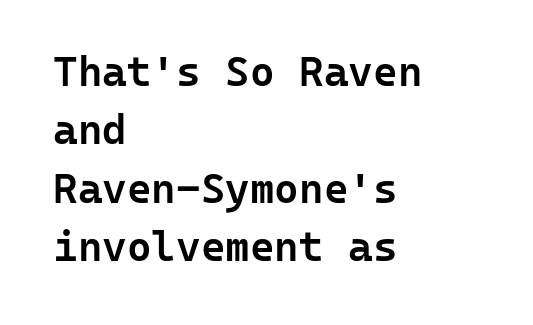
Just letters on the line, the space beneath them empty. I'd describe the lettering as semibold — firm but not a full bold. Unlike a traditional serif, this face leaves its strokes unadorned. The rendering uses a moderate line-height, typical for paragraphs. Teacher's note: observe the even left margin — that is flush-left alignment. Ordinary non-slanted type is in use.
